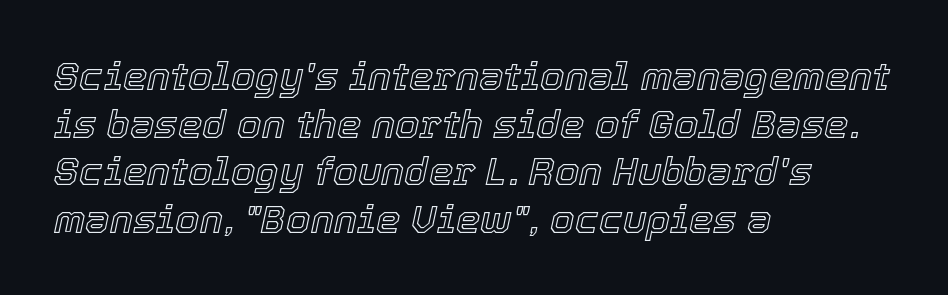
The image shows 39 px text type, italic (leaning right); set left-aligned, line spacing 1.22x, normal letter spacing, not underlined; a medium x-height.
